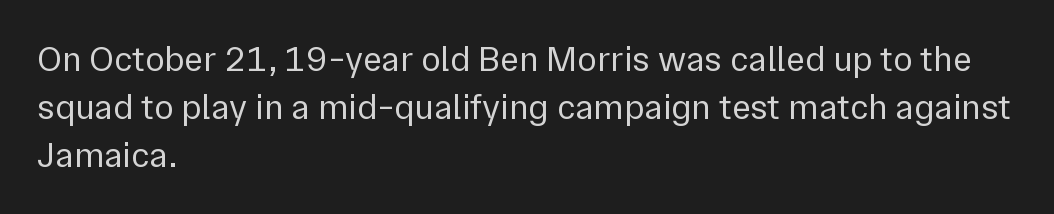
Unmarked baselines from the first word to the last. You could call the tracking neutral — neither tight nor loose. Is this a fixed-width face? No — the glyphs have proportional, varying widths. The strokes are not fattened; the text isn't bold. Style check: upright.
